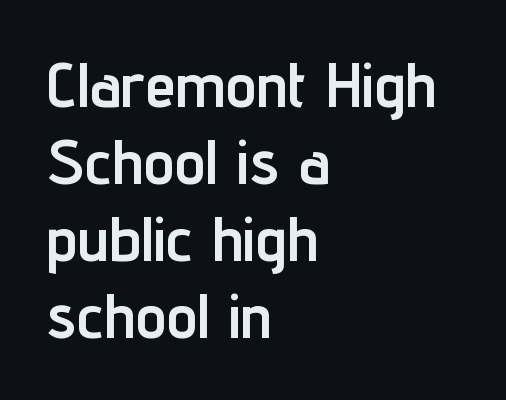
Q: Is the text bold? A: Yes.
Q: Is the text italic (slanted)? A: No, it is upright.
Q: Is the typeface a serif or a sans-serif typeface? A: Sans-serif.
Q: Is the text underlined? A: No.
Q: How is the paragraph aligned? A: Left-aligned.
Q: Is the spacing between letters normal or unusually wide? A: Normal.
Q: Width (condensed, normal, or wide)? A: Condensed.
Q: Stroke contrast? A: Low.
Q: x-height? A: Medium.
Q: Monospaced? A: No.
